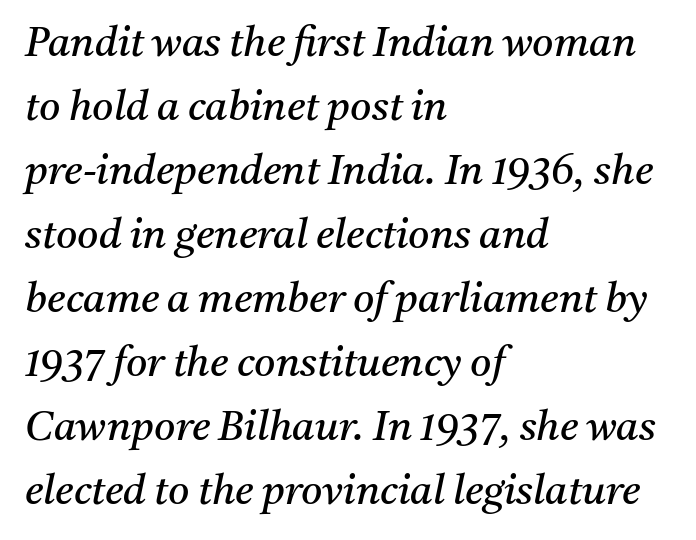
The image shows 41 px regular-weight serif type, italic (leaning right); set left-aligned, normal line spacing (1.56x), normal letter spacing, not underlined; medium stroke contrast and a medium x-height.
